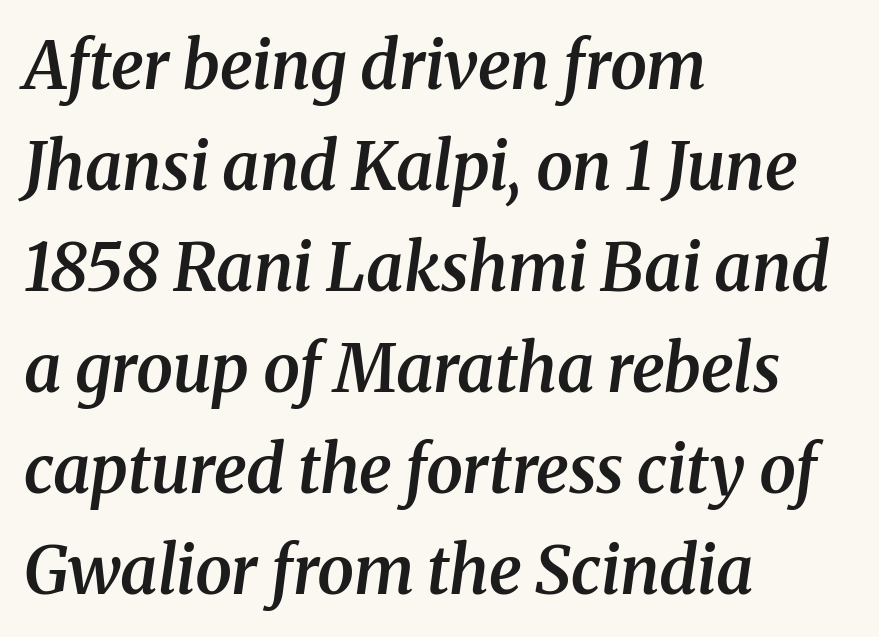
Varying glyph widths throughout — classic text-font behaviour. Check the space under the baseline: it is left empty. The rag falls on the right side of this text block. Each letter's strokes conclude with small projecting serifs. Italic? Definitely — the glyphs are oblique.
